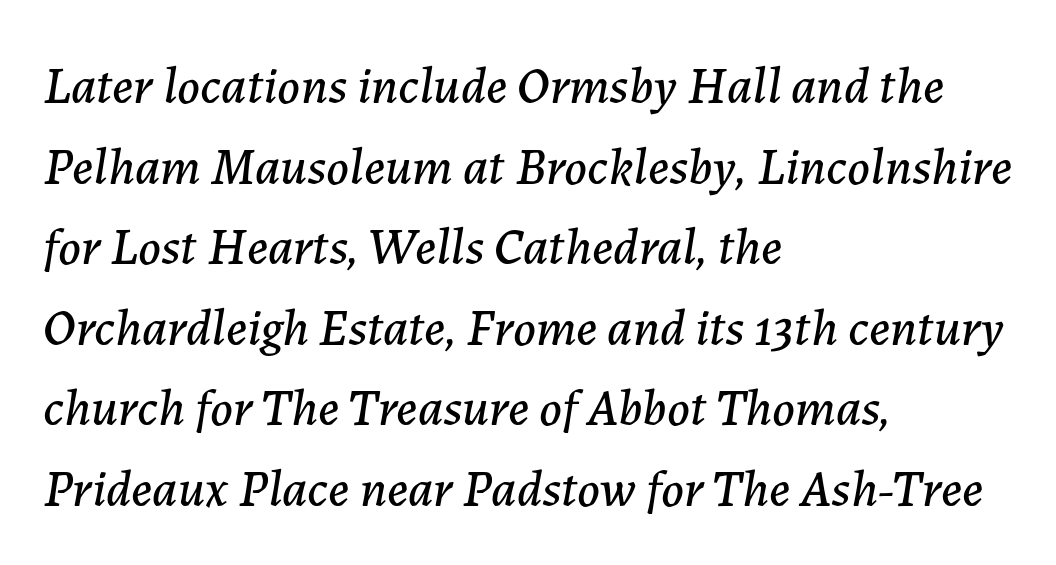
Alignment: flush left. How would I describe the line gaps? Plain and ordinary. Tracking value appears to be zero — textbook default spacing. This rendering features lettering with no underline. It's the slanting kind of type.
